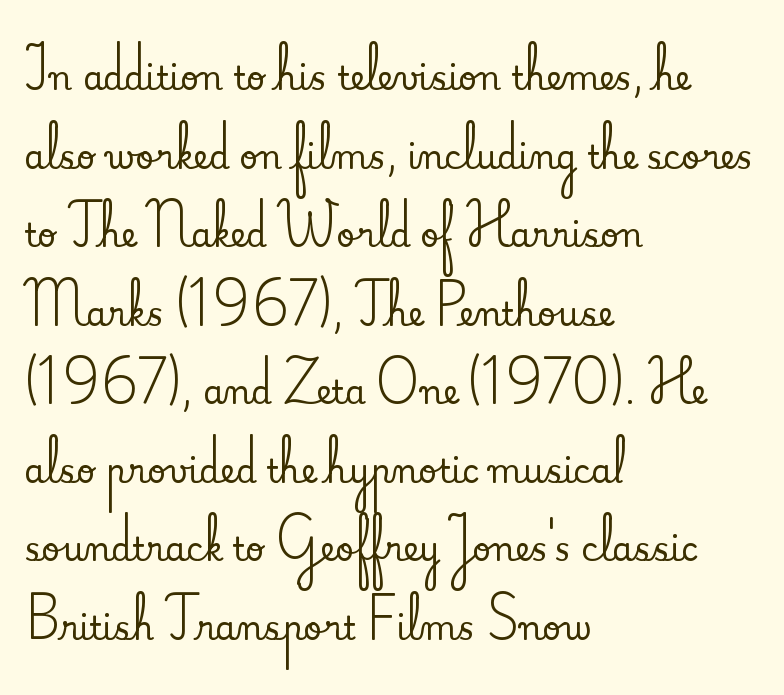
Letterform terminals end in serifs throughout the passage. No extra tracking has been applied to these lines. Honestly, the rows look like they've been pulled way apart. Does the copy run flush right? No — it runs flush left. Every character sits straight up, as roman type does.
